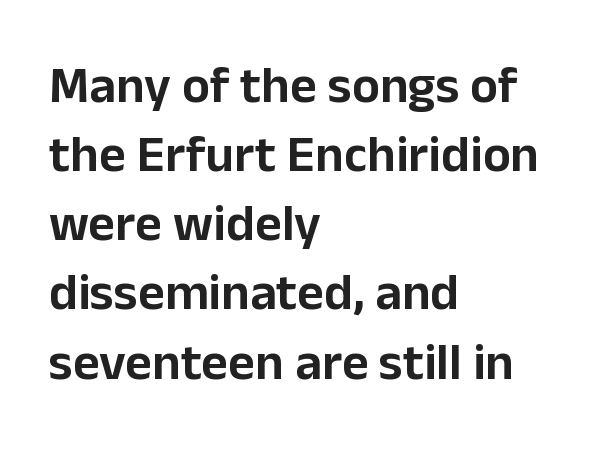
{"serif": "no", "italic": "no", "width": "normal", "stroke_contrast": "low", "x_height": "medium", "monospaced": "no", "underline": "no", "align": "left", "line_spacing": "normal", "line_spacing_ratio": 1.33, "letter_spacing": "normal", "letter_spacing_em": 0.0, "glyph_px": 52}
